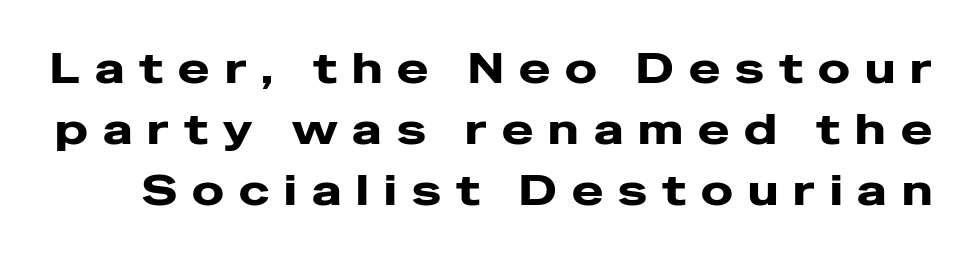
The image shows 42 px heavy, wide sans-serif type, upright; set normal line spacing (1.45x), unusually wide letter spacing (+0.36 em), not underlined; low stroke contrast and a medium x-height.
